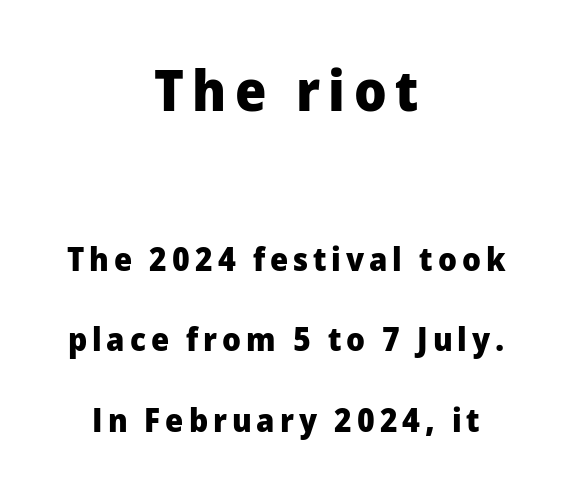
Q: Is the text bold? A: Yes.
Q: Is the text italic (slanted)? A: No, it is upright.
Q: Is the typeface a serif or a sans-serif typeface? A: Sans-serif.
Q: Is the text underlined? A: No.
Q: How is the paragraph aligned? A: Centered.
Q: Is the spacing between lines tight, normal or loose? A: Loose.
Q: Which block of text is set in a larger size, the first (top) or the second (bottom)? A: The first (top) one.
Q: Width (condensed, normal, or wide)? A: Normal.
Q: Stroke contrast? A: Low.
Q: x-height? A: Medium.
Q: Monospaced? A: No.
